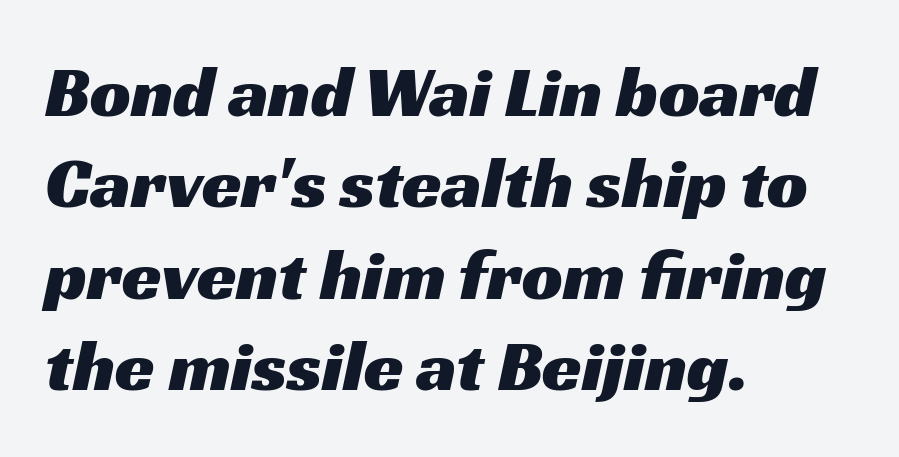
The rendering keeps characters at their native spacing. The paragraph has a hard left edge and a soft right edge. Clear beneath every line of the passage. Are there feet on the stems? There aren't — it's a sans.
